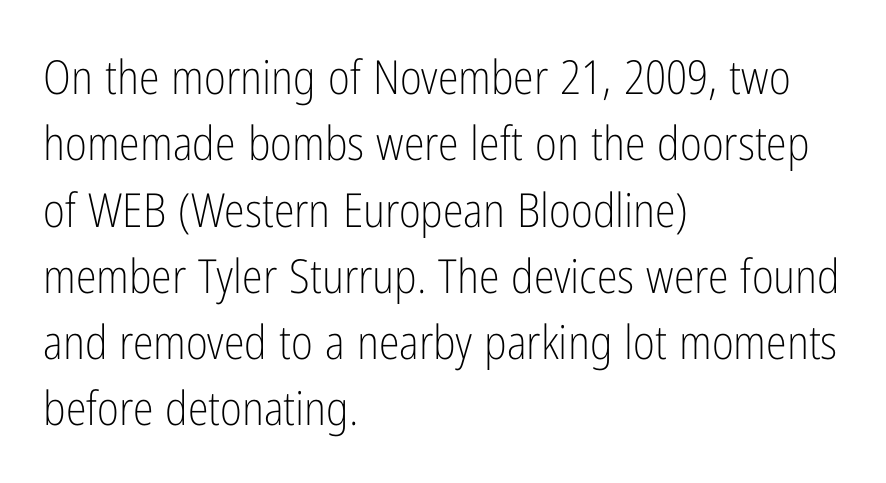
{"serif": "no", "italic": "no", "bold": "no", "weight": "light", "width": "condensed", "stroke_contrast": "low", "x_height": "medium", "monospaced": "no", "underline": "no", "align": "left", "line_spacing": "normal", "line_spacing_ratio": 1.41, "letter_spacing": "normal", "letter_spacing_em": 0.0, "glyph_px": 47}
